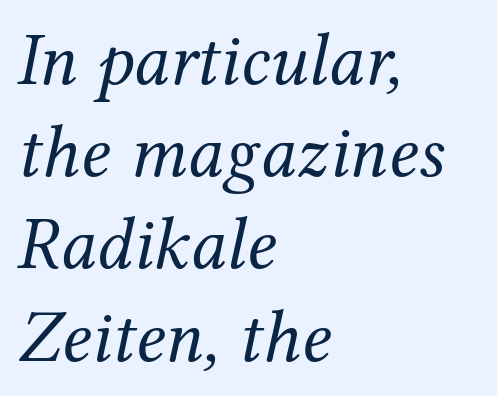
{"serif": "yes", "italic": "yes", "lean": "right", "slant_degrees": 12, "bold": "no", "weight": "regular", "width": "normal", "stroke_contrast": "medium", "x_height": "medium", "monospaced": "no", "underline": "no", "align": "left", "line_spacing_ratio": 1.23, "letter_spacing": "normal", "letter_spacing_em": 0.0, "glyph_px": 75}
